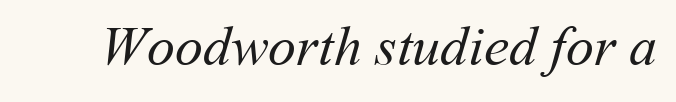
No word sits above an underline. Proportional: the letters do not fall into vertical columns. Summary of weight: not heavy and not bold. How are the letters spaced? Ordinarily, with no added tracking.
